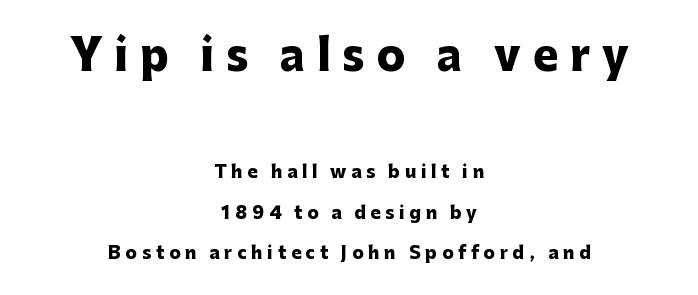
The image shows 42 px heavy sans-serif type, upright; set centered, loose line spacing (2.39x), unusually wide letter spacing (+0.28 em), not underlined; the first (top) block is 2.47x larger; low stroke contrast and a medium x-height.
